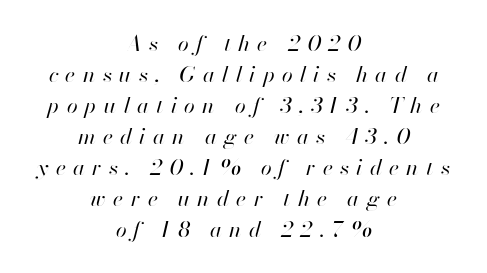
The lettering tilts uniformly, giving the passage an italic look. The words here are not underlined. The setting favours the middle, as headings and verse often do. No extra ink here — the face is not bold. The letterforms stand isolated, each surrounded by extra space.
